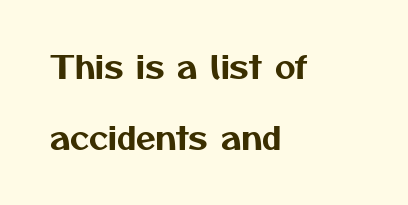
Q: Is the typeface a serif or a sans-serif typeface? A: Sans-serif.
Q: Is the text underlined? A: No.
Q: How is the paragraph aligned? A: Left-aligned.
Q: Is the spacing between letters normal or unusually wide? A: Normal.
Q: Is the spacing between lines tight, normal or loose? A: Loose.
Q: Width (condensed, normal, or wide)? A: Normal.
Q: Stroke contrast? A: Medium.
Q: x-height? A: Medium.
Q: Monospaced? A: No.
